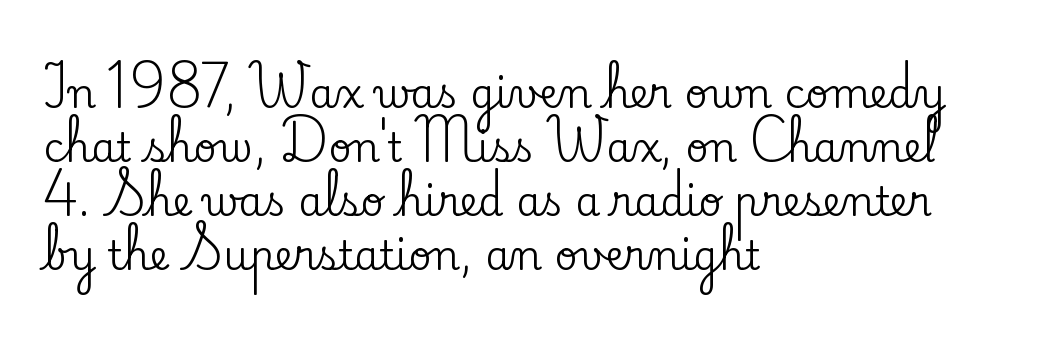
Q: Is the text italic (slanted)? A: No, it is upright.
Q: Is the typeface a serif or a sans-serif typeface? A: Serif.
Q: Is the text underlined? A: No.
Q: How is the paragraph aligned? A: Left-aligned.
Q: Is the spacing between letters normal or unusually wide? A: Normal.
Q: Is the spacing between lines tight, normal or loose? A: Normal.
Q: Width (condensed, normal, or wide)? A: Normal.
Q: Stroke contrast? A: Low.
Q: x-height? A: Small.
Q: Monospaced? A: No.
